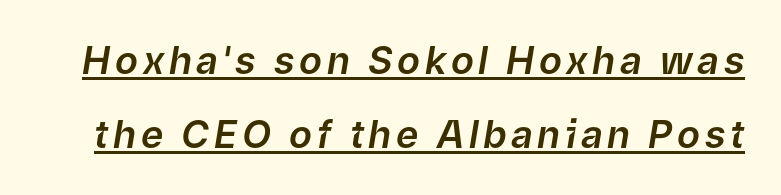
These lines are rendered in a variable-pitch font. Compared with undecorated copy, this sample adds a rule below the words. Italic: yes, the glyphs are oblique. These lines stand farther apart than default settings would place them.
